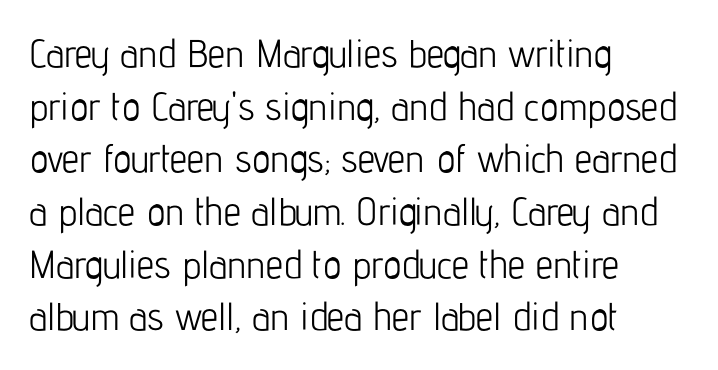
The lines in this sample share a left origin and differ only in where they stop. The words here are not underlined. Here the designer chose a conventional face with non-uniform glyph widths. Designer's note — italics off, roman on. Inter-character spacing is left at the font's built-in metrics.
